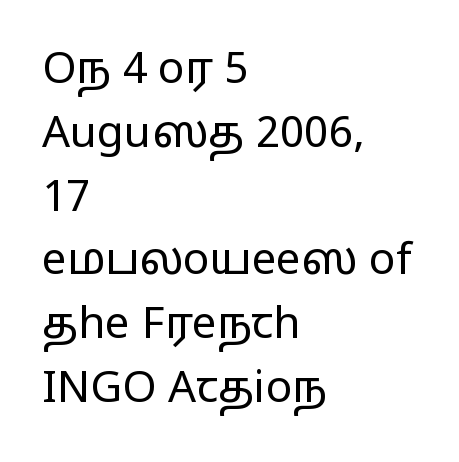
Q: Is the text bold? A: No.
Q: Is the text italic (slanted)? A: No, it is upright.
Q: Is the typeface a serif or a sans-serif typeface? A: Sans-serif.
Q: Is the text underlined? A: No.
Q: How is the paragraph aligned? A: Left-aligned.
Q: Is the spacing between letters normal or unusually wide? A: Normal.
Q: Is the spacing between lines tight, normal or loose? A: Normal.
Q: Width (condensed, normal, or wide)? A: Wide.
Q: Stroke contrast? A: Low.
Q: x-height? A: Medium.
Q: Monospaced? A: No.
